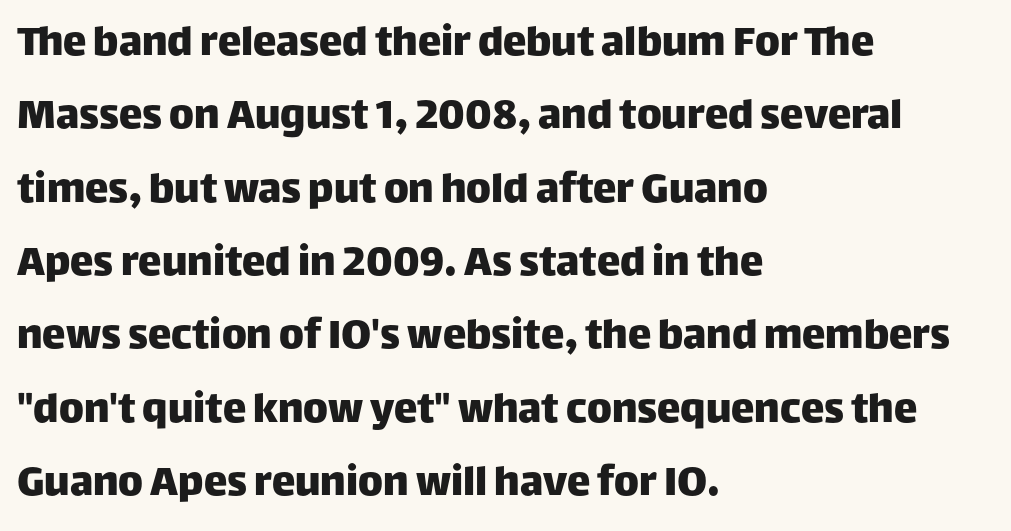
{"serif": "no", "italic": "no", "width": "normal", "stroke_contrast": "low", "x_height": "large", "monospaced": "no", "underline": "no", "align": "left", "line_spacing": "normal", "line_spacing_ratio": 1.56, "letter_spacing": "normal", "letter_spacing_em": 0.0, "glyph_px": 47}
